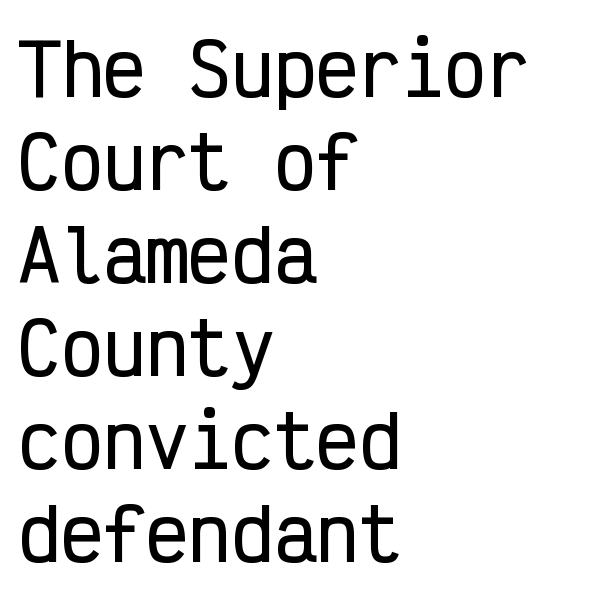
Q: Is the text italic (slanted)? A: No, it is upright.
Q: Is the typeface a serif or a sans-serif typeface? A: Sans-serif.
Q: Is the text underlined? A: No.
Q: How is the paragraph aligned? A: Left-aligned.
Q: Is the spacing between letters normal or unusually wide? A: Normal.
Q: Is the spacing between lines tight, normal or loose? A: Normal.
Q: Width (condensed, normal, or wide)? A: Condensed.
Q: Stroke contrast? A: Low.
Q: x-height? A: Medium.
Q: Monospaced? A: Yes.
